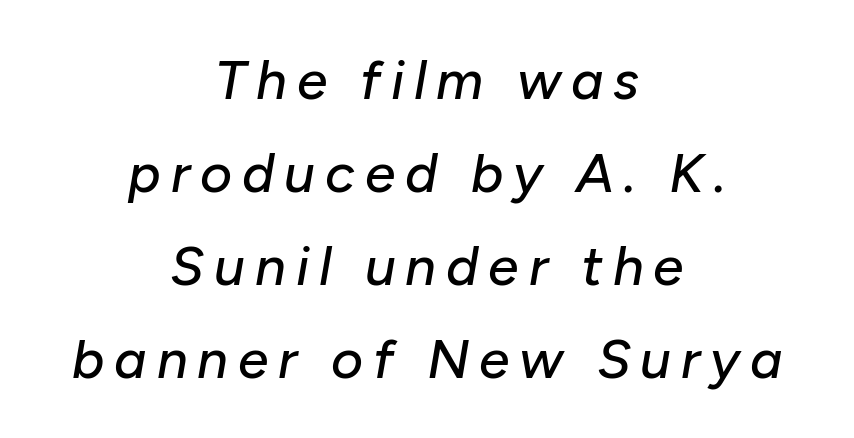
{"italic": "yes", "lean": "right", "slant_degrees": 10, "width": "normal", "stroke_contrast": "low", "x_height": "medium", "monospaced": "no", "underline": "no", "align": "center", "line_spacing": "normal", "line_spacing_ratio": 1.69, "glyph_px": 55}
